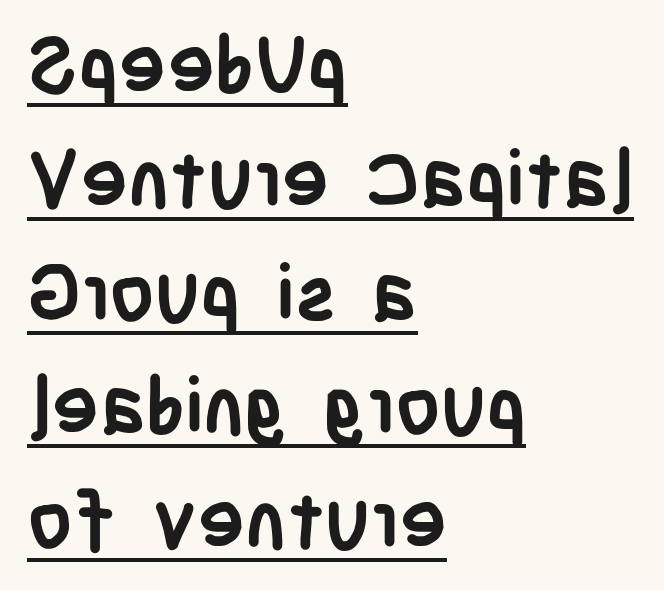
{"serif": "no", "italic": "no", "bold": "yes", "weight": "semibold", "width": "condensed", "stroke_contrast": "low", "x_height": "large", "monospaced": "no", "underline": "yes", "align": "left", "line_spacing": "normal", "line_spacing_ratio": 1.44, "letter_spacing": "normal", "letter_spacing_em": 0.0, "glyph_px": 79}
